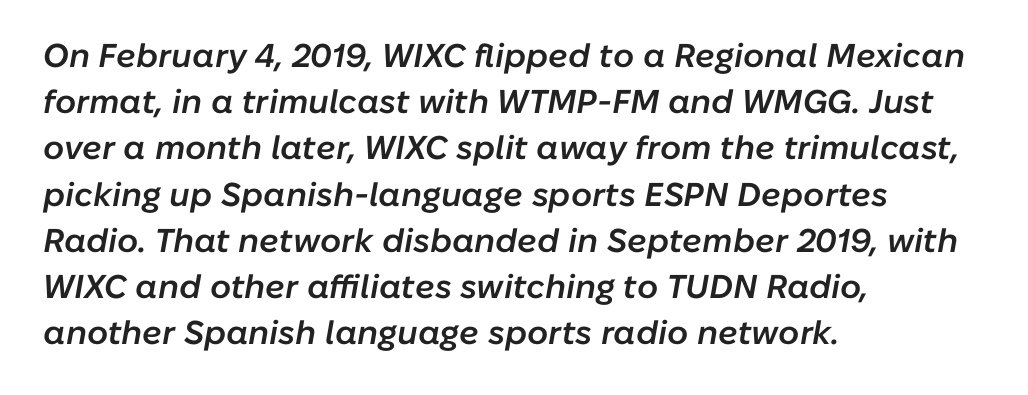
The image shows 33 px semibold type, italic (leaning right); set left-aligned, normal line spacing (1.4x), normal letter spacing, not underlined; low stroke contrast and a medium x-height.
